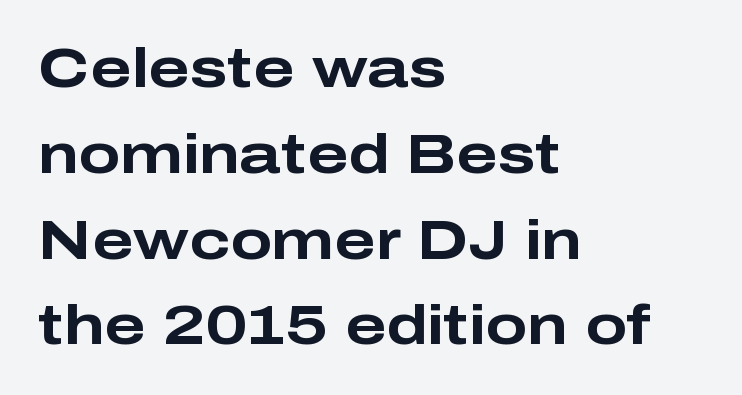
{"serif": "no", "italic": "no", "bold": "yes", "weight": "bold", "width": "wide", "stroke_contrast": "low", "x_height": "medium", "monospaced": "no", "underline": "no", "align": "left", "line_spacing": "normal", "line_spacing_ratio": 1.56, "letter_spacing": "normal", "letter_spacing_em": 0.0, "glyph_px": 55}
